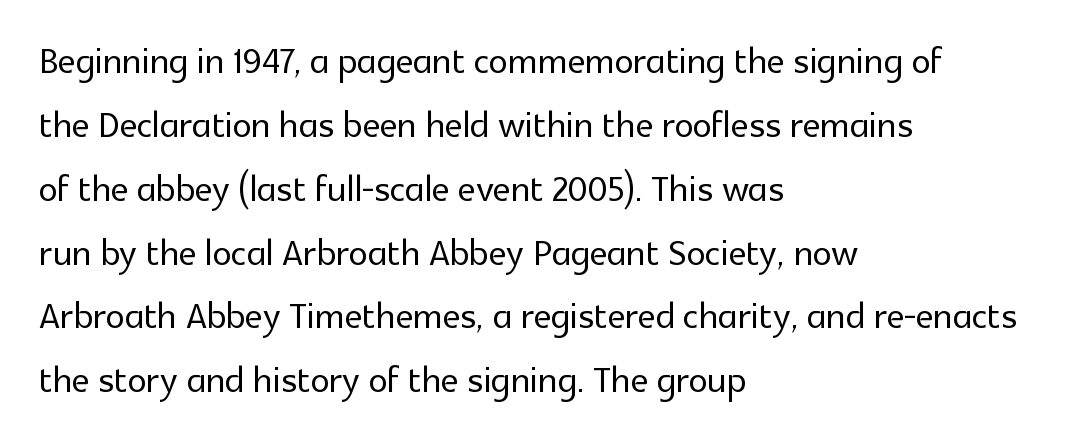
Does the lettering tilt? It doesn't — this is upright. Note the varied advance widths — an 'i' is clearly narrower than an 'm'. Notice how descenders clear the ascenders below comfortably — that's standard leading. The string is rendered with underlining switched off. What kind of face is this? One without serifs — a sans.
